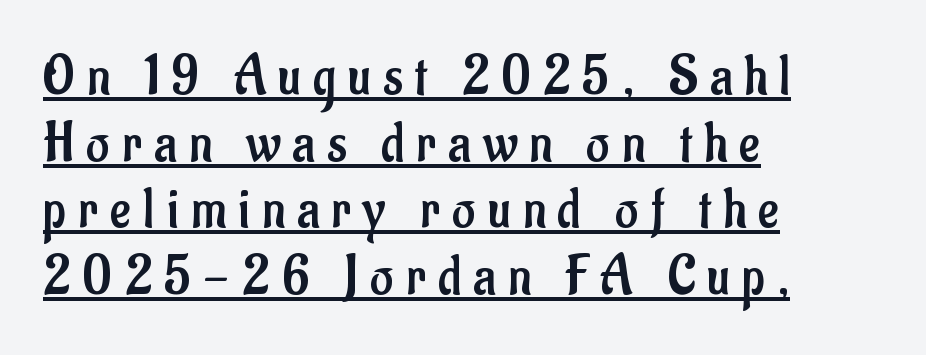
The image shows 56 px regular-weight, condensed sans-serif type, upright; set left-aligned, line spacing 1.19x, unusually wide letter spacing (+0.22 em), underlined; low stroke contrast and a small x-height.
